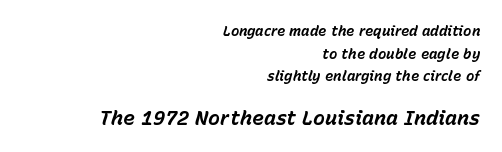
Q: Is the text bold? A: Yes.
Q: Is the text italic (slanted)? A: Yes, it leans right by about 15 degrees.
Q: Is the text underlined? A: No.
Q: How is the paragraph aligned? A: Right-aligned.
Q: Is the spacing between letters normal or unusually wide? A: Normal.
Q: Is the spacing between lines tight, normal or loose? A: Normal.
Q: Which block of text is set in a larger size, the first (top) or the second (bottom)? A: The second (bottom) one.
